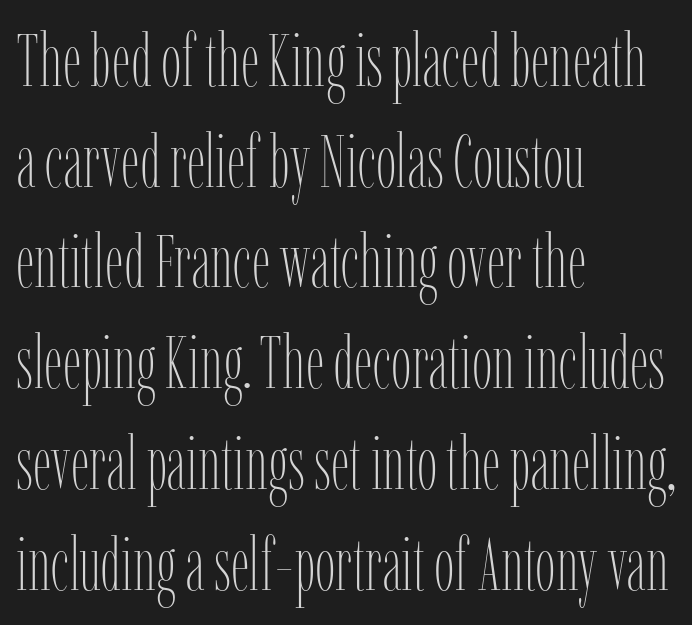
The image shows 73 px thin, condensed type, upright; set left-aligned, normal line spacing (1.38x), normal letter spacing, not underlined; low stroke contrast and a medium x-height.
